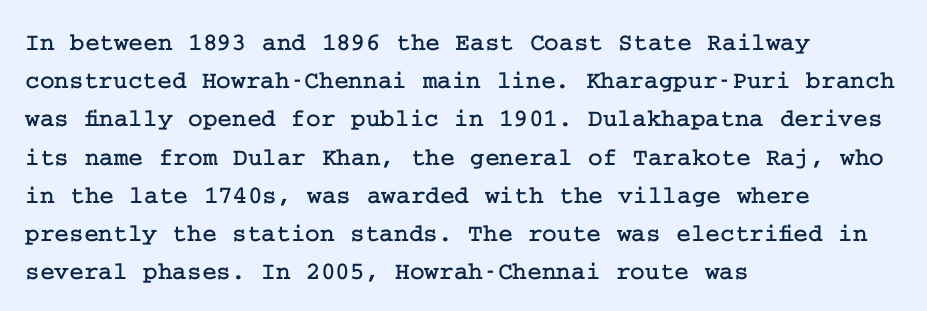
The image shows 25 px text type, upright; set left-aligned, normal line spacing (1.53x), normal letter spacing, not underlined.
